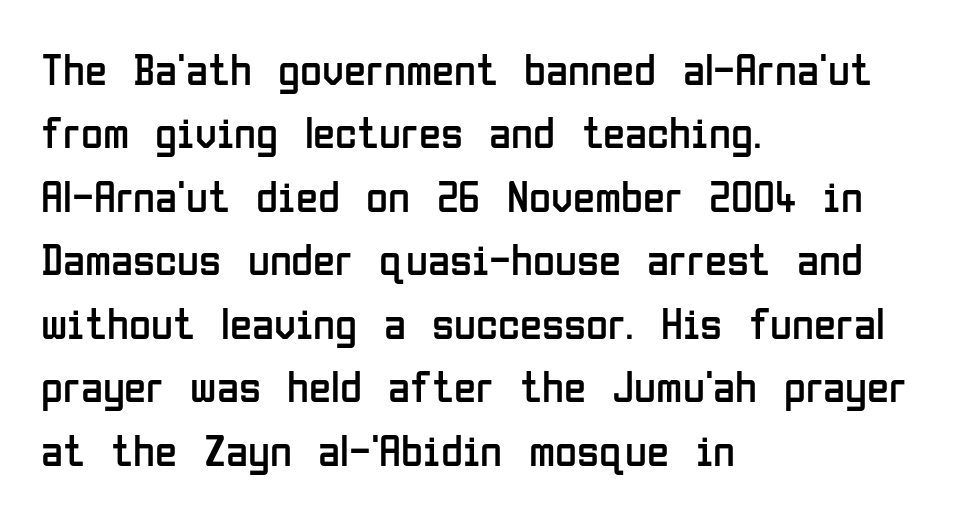
The image shows 45 px regular-weight, condensed sans-serif type, upright; set left-aligned, normal line spacing (1.41x), normal letter spacing, not underlined; low stroke contrast and a medium x-height.
